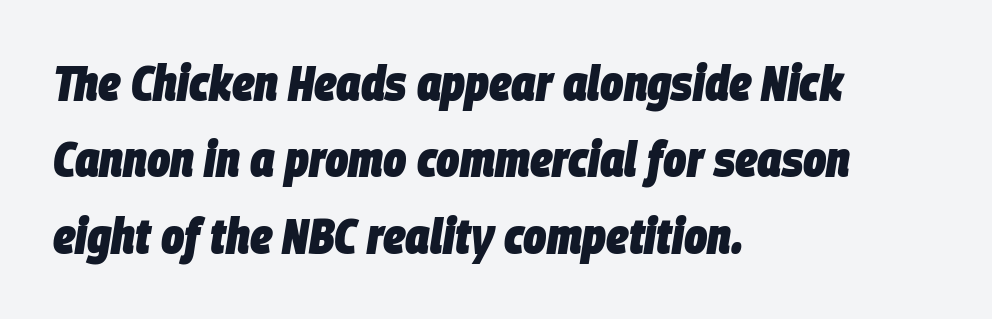
The image shows 49 px heavy, condensed type, italic (leaning right); set left-aligned, normal line spacing (1.56x), normal letter spacing, not underlined; low stroke contrast and a large x-height.
